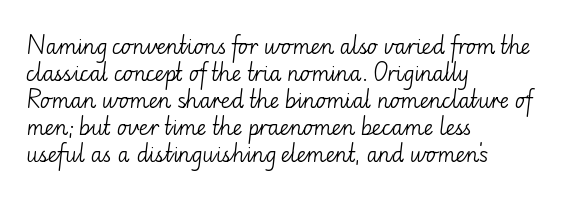
Q: Is the text bold? A: No.
Q: Is the text italic (slanted)? A: Yes.
Q: Is the text underlined? A: No.
Q: How is the paragraph aligned? A: Left-aligned.
Q: Is the spacing between letters normal or unusually wide? A: Normal.
Q: Is the spacing between lines tight, normal or loose? A: Normal.
